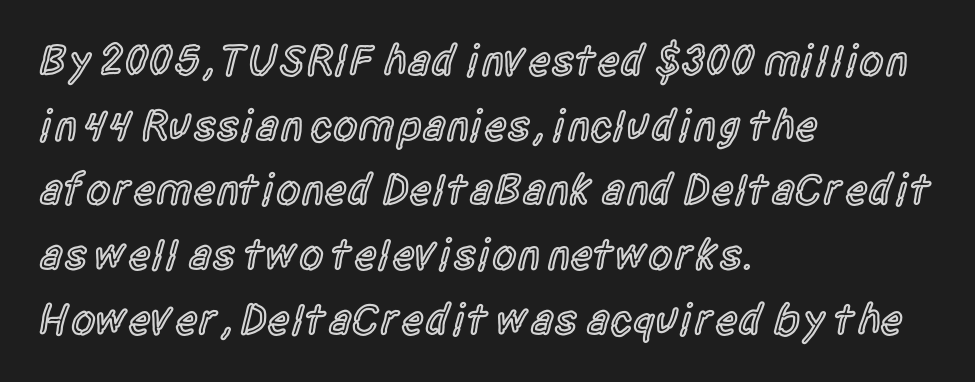
The image shows 44 px semibold, condensed sans-serif type; set left-aligned, normal line spacing (1.47x), normal letter spacing, not underlined; a large x-height.
